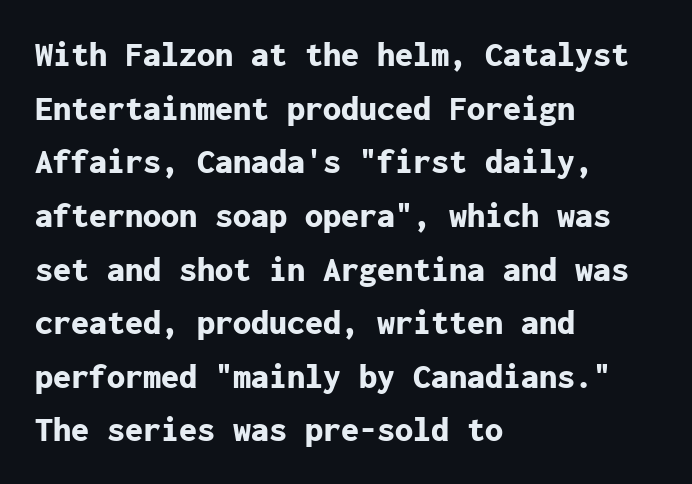
Q: Is the text bold? A: Yes.
Q: Is the text italic (slanted)? A: No, it is upright.
Q: Is the typeface a serif or a sans-serif typeface? A: Sans-serif.
Q: Is the text underlined? A: No.
Q: How is the paragraph aligned? A: Left-aligned.
Q: Is the spacing between letters normal or unusually wide? A: Normal.
Q: Is the spacing between lines tight, normal or loose? A: Normal.
Q: Width (condensed, normal, or wide)? A: Normal.
Q: Stroke contrast? A: Low.
Q: x-height? A: Medium.
Q: Monospaced? A: Yes.
